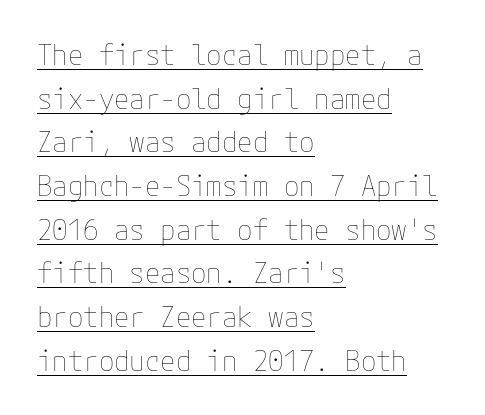
The image shows 28 px thin type, upright; set left-aligned, normal line spacing (1.56x), normal letter spacing, underlined; low stroke contrast and a medium x-height.
